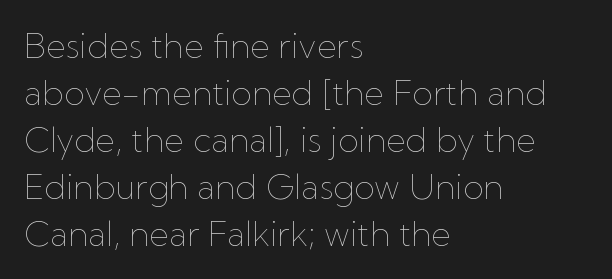
Character widths vary here, with narrow letters taking less room than wide ones. Regarding leading, the lines here are spaced in the standard way. Stroke thickness stays within the range of a standard reading face or lighter. Designer's note — italics off, roman on.
